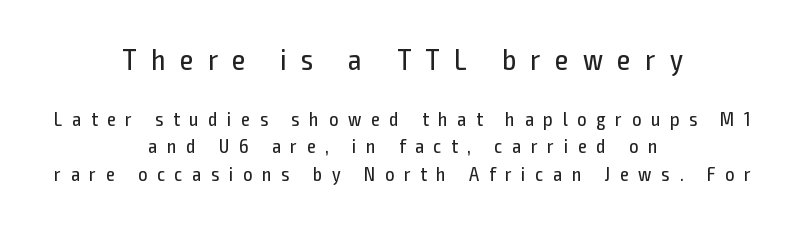
{"serif": "no", "italic": "no", "bold": "no", "weight": "regular", "width": "condensed", "x_height": "medium", "monospaced": "no", "underline": "no", "align": "center", "line_spacing": "normal", "line_spacing_ratio": 1.39, "letter_spacing": "wide", "letter_spacing_em": 0.49, "larger_block": "first", "size_ratio": 1.5, "glyph_px": 30}
